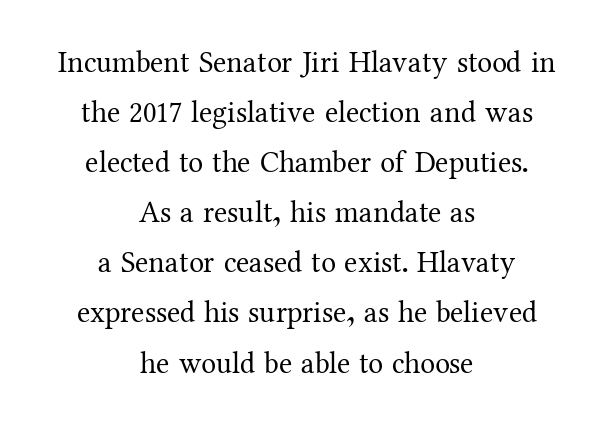
{"serif": "yes", "italic": "no", "bold": "no", "weight": "regular", "width": "normal", "stroke_contrast": "medium", "x_height": "medium", "monospaced": "no", "underline": "no", "align": "center", "line_spacing": "normal", "line_spacing_ratio": 1.67, "letter_spacing": "normal", "letter_spacing_em": 0.0, "glyph_px": 30}
